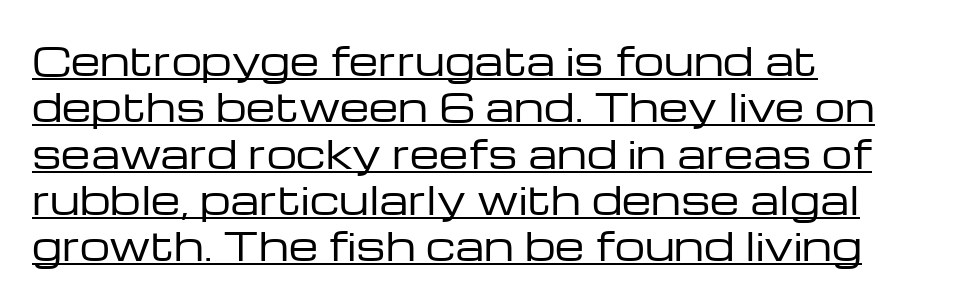
The image shows 38 px regular-weight, wide sans-serif type, upright; set left-aligned, line spacing 1.22x, normal letter spacing, underlined; low stroke contrast and a medium x-height.
